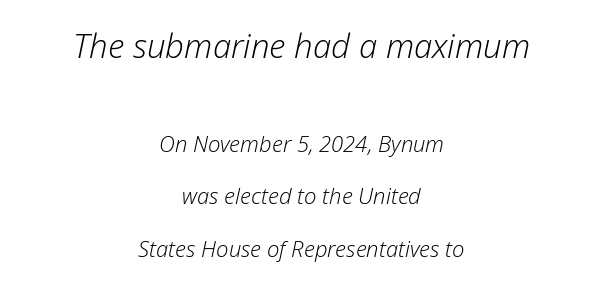
The image shows 33 px light type, italic (leaning right); set centered, loose line spacing (2.4x), normal letter spacing, not underlined; the first (top) block is 1.5x larger; low stroke contrast and a medium x-height.
